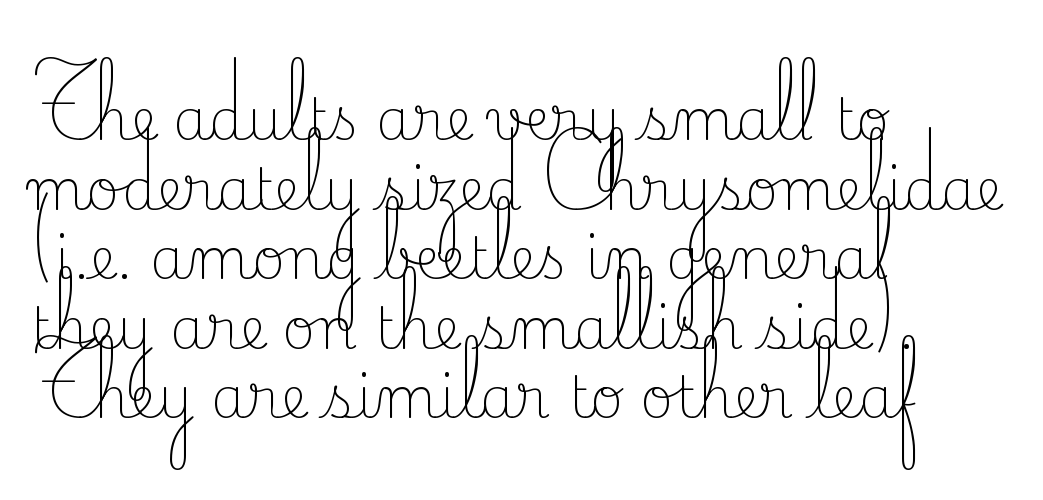
The image shows 57 px light serif type, upright; set left-aligned, line spacing 1.22x, normal letter spacing, not underlined; low stroke contrast and a small x-height.
